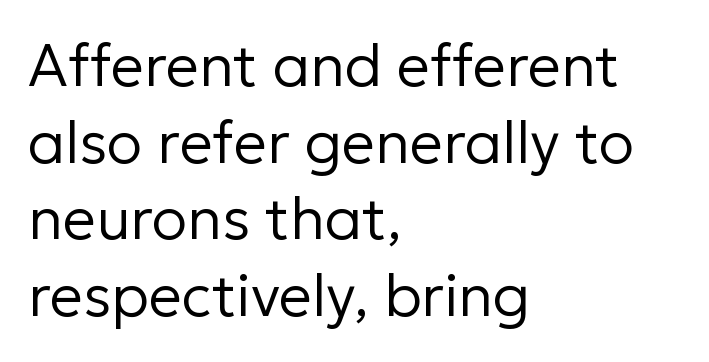
The image shows 59 px regular-weight sans-serif type, upright; set left-aligned, normal line spacing (1.3x), normal letter spacing, not underlined; low stroke contrast and a medium x-height.
